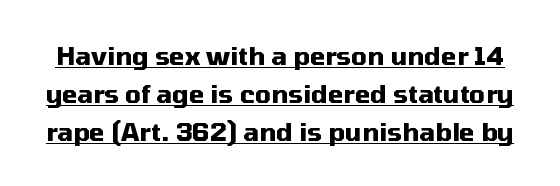
Line spacing here is normal. Is there an underline? Yes — a line sits under the letters. A typesetter would mark this as roman, not italic. The face used here has the dense, thick strokes of a bold. This sample uses plain, unmodified letter spacing.
